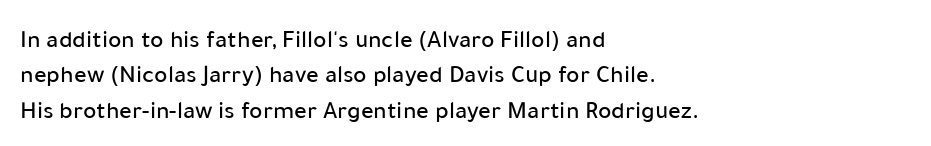
Q: Is the text italic (slanted)? A: No, it is upright.
Q: Is the text underlined? A: No.
Q: How is the paragraph aligned? A: Left-aligned.
Q: Is the spacing between letters normal or unusually wide? A: Normal.
Q: Is the spacing between lines tight, normal or loose? A: Normal.
